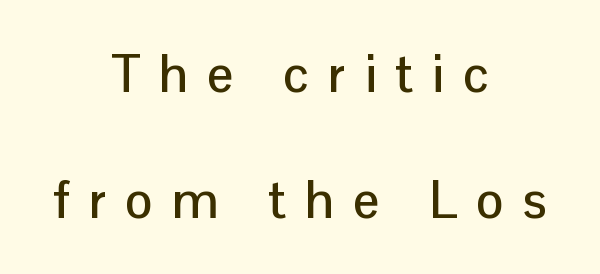
The image shows 52 px sans-serif type, upright; set centered, loose line spacing (2.42x), unusually wide letter spacing (+0.37 em), not underlined; low stroke contrast and a medium x-height.
